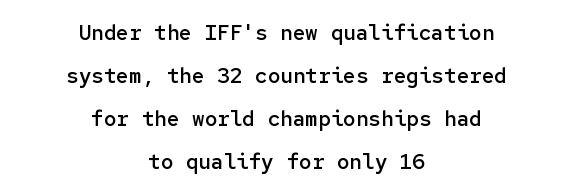
Q: Is the text bold? A: Semi-bold.
Q: Is the text italic (slanted)? A: No, it is upright.
Q: Is the text underlined? A: No.
Q: How is the paragraph aligned? A: Centered.
Q: Is the spacing between letters normal or unusually wide? A: Normal.
Q: Is the spacing between lines tight, normal or loose? A: Loose.
